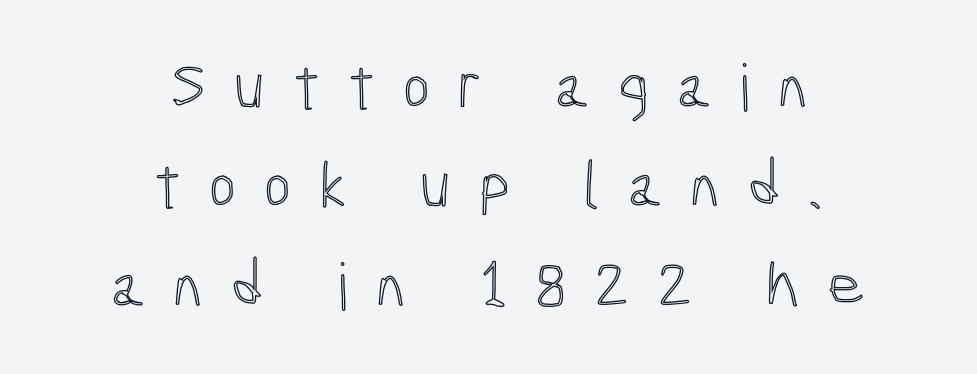
{"italic": "no", "width": "condensed", "x_height": "medium", "monospaced": "no", "underline": "no", "align": "center", "line_spacing": "normal", "line_spacing_ratio": 1.53, "letter_spacing": "wide", "letter_spacing_em": 0.43, "glyph_px": 65}
